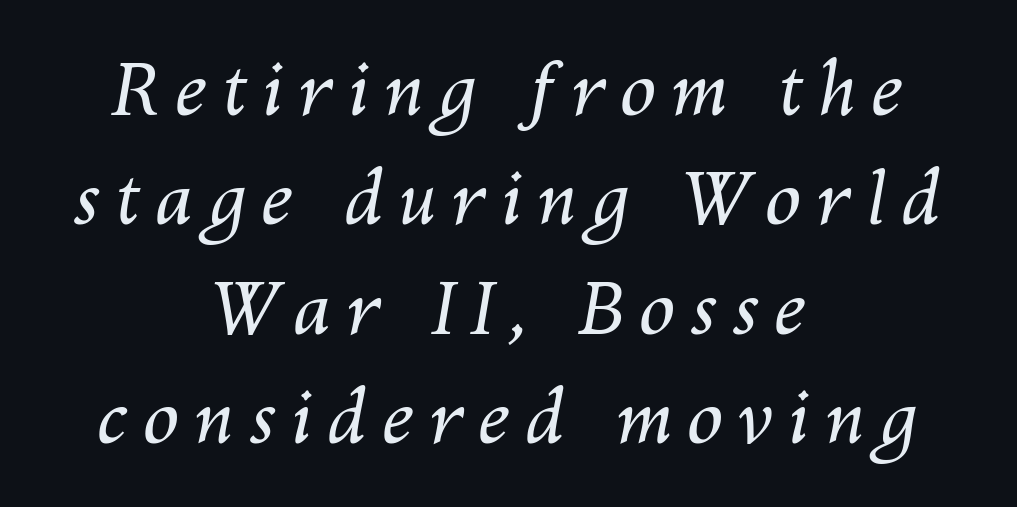
{"italic": "yes", "lean": "right", "slant_degrees": 10, "bold": "no", "weight": "regular", "width": "normal", "stroke_contrast": "medium", "x_height": "medium", "monospaced": "no", "underline": "no", "align": "center", "line_spacing": "normal", "line_spacing_ratio": 1.5, "letter_spacing": "wide", "letter_spacing_em": 0.2, "glyph_px": 73}
